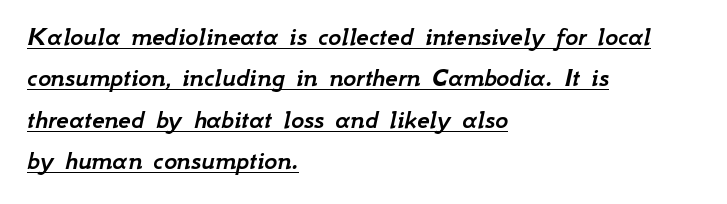
{"italic": "yes", "lean": "right", "slant_degrees": 12, "width": "normal", "stroke_contrast": "low", "x_height": "small", "monospaced": "no", "underline": "yes", "align": "left", "line_spacing": "normal", "line_spacing_ratio": 1.48, "letter_spacing": "normal", "letter_spacing_em": 0.0, "glyph_px": 28}
